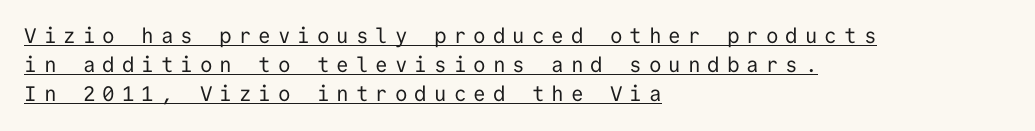
{"italic": "no", "bold": "no", "underline": "yes", "align": "left", "line_spacing": "normal", "line_spacing_ratio": 1.39, "letter_spacing": "wide", "letter_spacing_em": 0.33, "glyph_px": 21}
